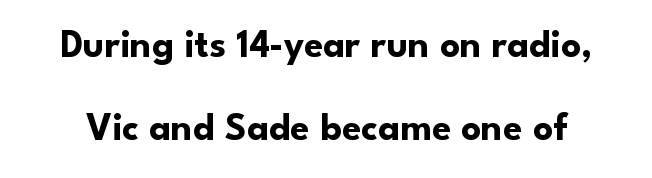
Q: Is the text bold? A: Yes.
Q: Is the text italic (slanted)? A: No, it is upright.
Q: Is the typeface a serif or a sans-serif typeface? A: Sans-serif.
Q: Is the text underlined? A: No.
Q: Is the spacing between letters normal or unusually wide? A: Normal.
Q: Is the spacing between lines tight, normal or loose? A: Loose.
Q: Width (condensed, normal, or wide)? A: Normal.
Q: Stroke contrast? A: Low.
Q: x-height? A: Small.
Q: Monospaced? A: No.
